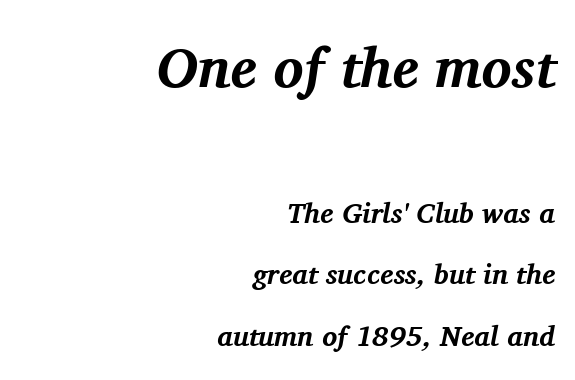
The designer gave the opening block more size than the closing block. The rendering uses natural spacing where letterforms have individual widths. Notice how the stems are inclined rather than vertical — that's the hallmark of italics. No word sits above an underline. Observe the serifs anchoring each vertical stroke in this sample.
